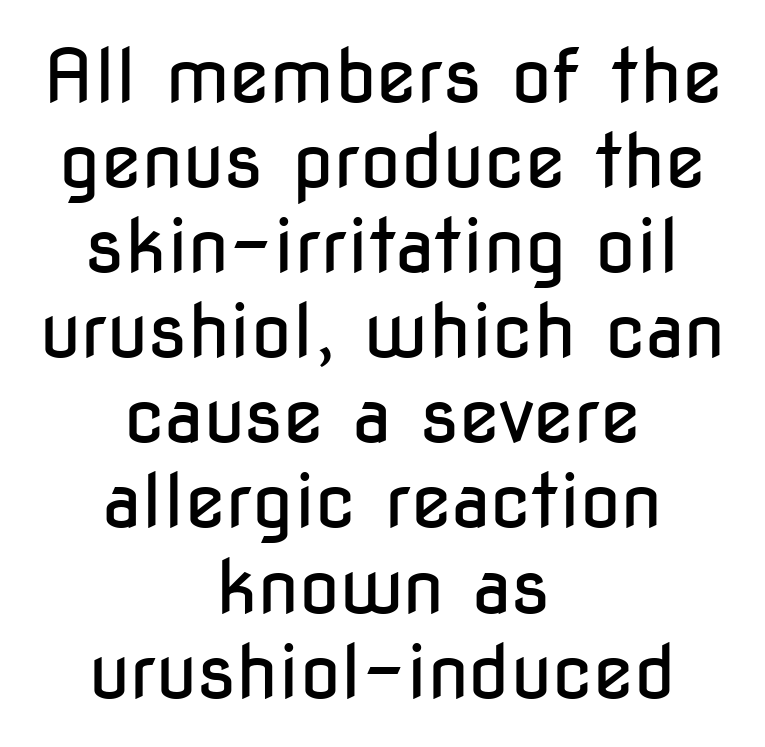
Q: Is the text bold? A: No.
Q: Is the text italic (slanted)? A: No, it is upright.
Q: Is the typeface a serif or a sans-serif typeface? A: Sans-serif.
Q: Is the text underlined? A: No.
Q: How is the paragraph aligned? A: Centered.
Q: Is the spacing between letters normal or unusually wide? A: Normal.
Q: Is the spacing between lines tight, normal or loose? A: Tight.
Q: Width (condensed, normal, or wide)? A: Condensed.
Q: Stroke contrast? A: Low.
Q: x-height? A: Medium.
Q: Monospaced? A: No.
